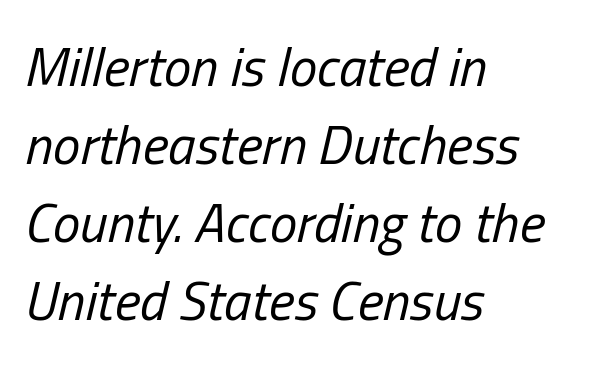
What stands out about the letter spacing? Nothing — it is the standard amount. A typesetter would call this proportional, since set widths differ per character. The string is rendered with underlining switched off. Normally led — the rows are evenly, conventionally spaced. No heavy texture on the line: the type isn't bold.
